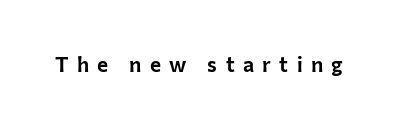
{"italic": "no", "underline": "no", "letter_spacing": "wide", "letter_spacing_em": 0.4, "glyph_px": 21}
